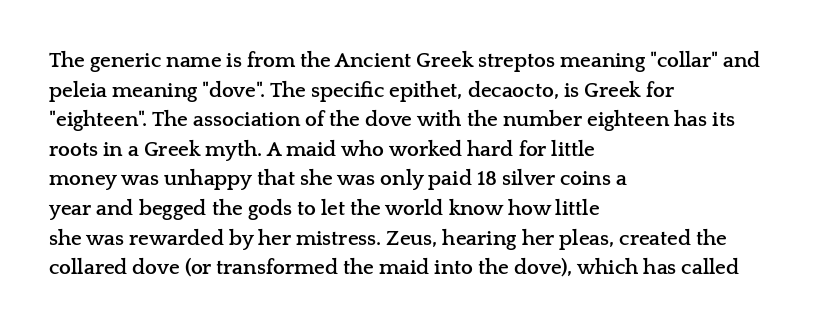
The vertical gap from one line to the next is medium. Beneath every word, the page is bare. Nothing unusual about the tracking: characters are spaced as the font intends. Its strokes are broad and dark, the hallmark of bold type. This sample uses an upright cut, with every glyph sitting square on the baseline. If you drew a ruler down the left edge, every line would touch it.
